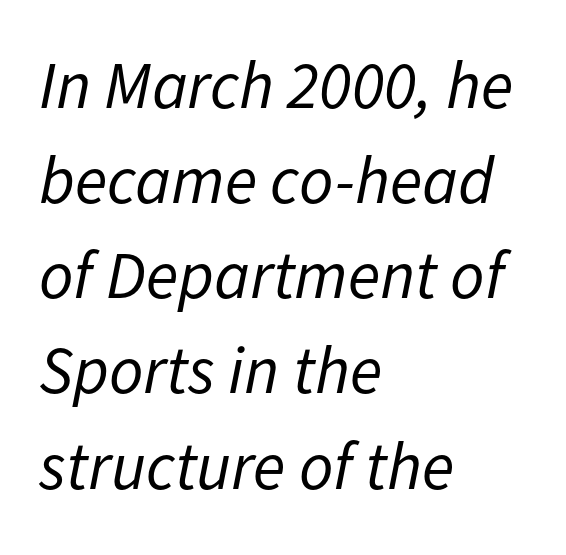
{"italic": "yes", "lean": "right", "slant_degrees": 11, "bold": "no", "weight": "regular", "width": "normal", "stroke_contrast": "low", "x_height": "medium", "monospaced": "no", "underline": "no", "align": "left", "line_spacing": "normal", "line_spacing_ratio": 1.42, "letter_spacing": "normal", "letter_spacing_em": 0.0, "glyph_px": 67}
